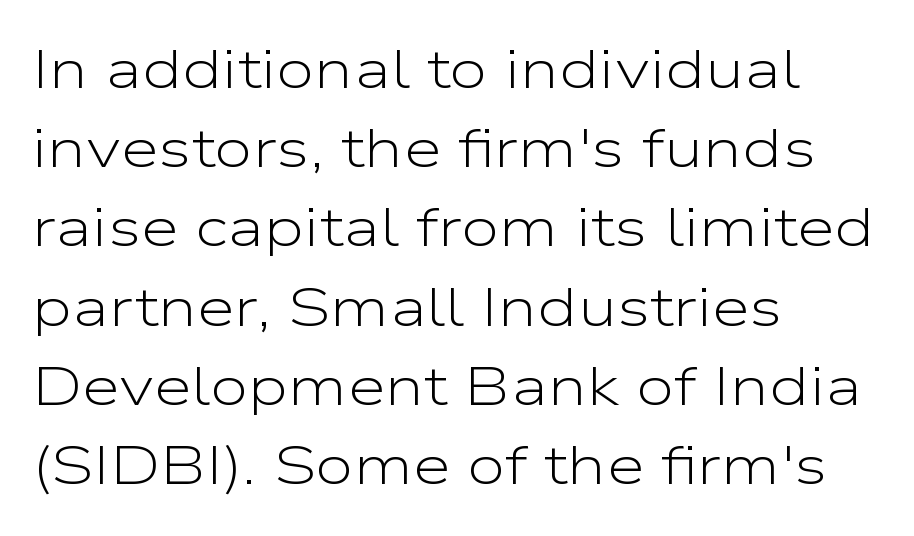
The image shows 55 px light, wide sans-serif type, upright; set left-aligned, normal line spacing (1.44x), normal letter spacing, not underlined; low stroke contrast and a medium x-height.
